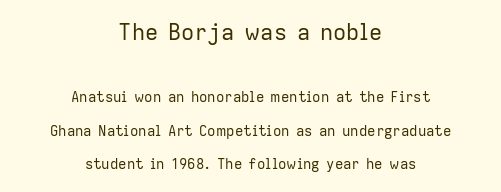
The image shows 22 px text type, upright; set centered, loose line spacing (2.39x), normal letter spacing, not underlined; the first (top) block is 1.57x larger.
